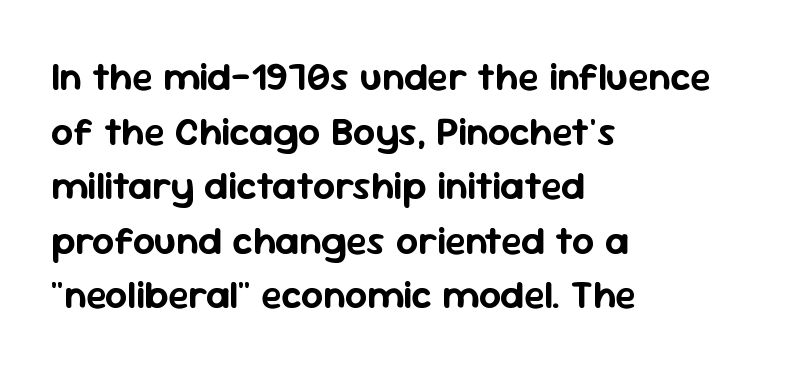
Honestly, the letter spacing is just normal — you wouldn't notice it. The foot of each line stays bare and open. Style check: upright. Here the designer chose a conventional face with non-uniform glyph widths.
